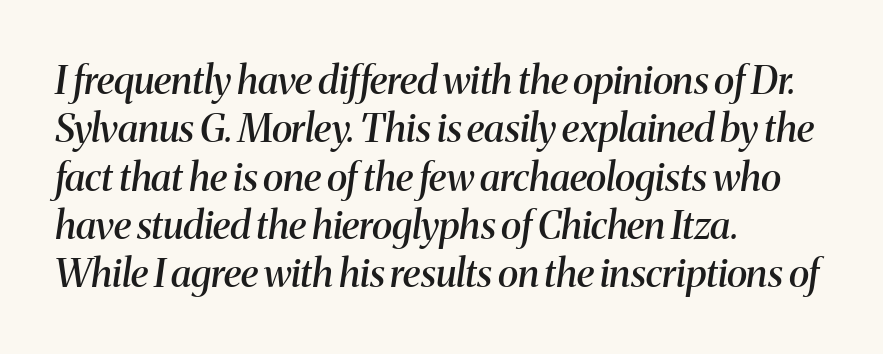
The words here are not underlined. Glyph-to-glyph distance matches everyday printed text. In terms of weight, the rendering is demibold, just under bold. The paragraph shown leans on its left margin. This sample has the flowing, uneven cadence of proportional lettering.
